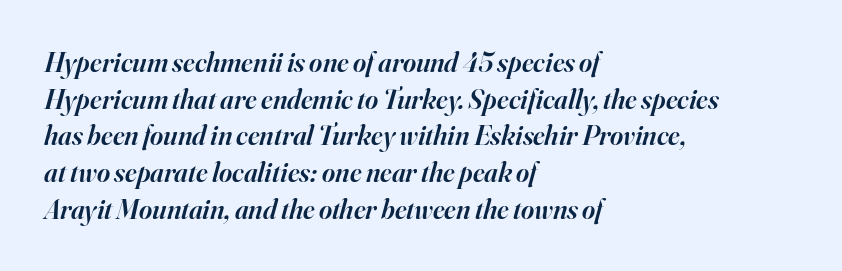
The image shows 28 px semibold serif type, italic (leaning right); set left-aligned, normal line spacing (1.31x), normal letter spacing, not underlined; high stroke contrast and a small x-height.
